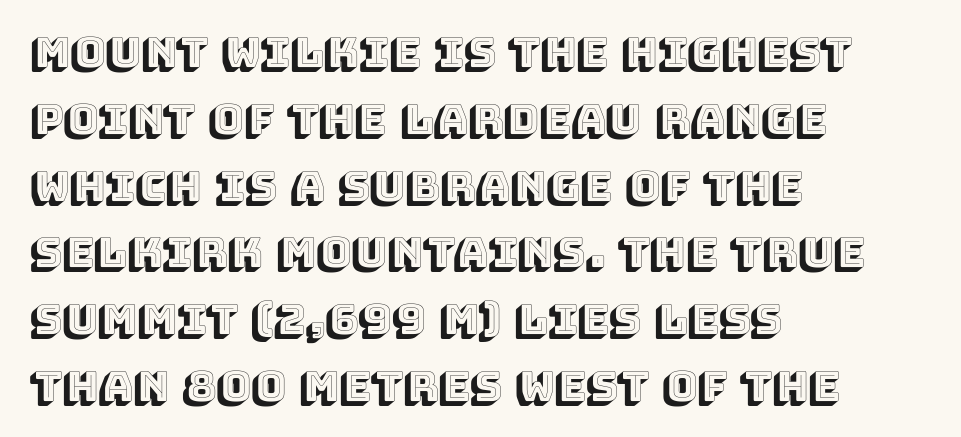
{"italic": "no", "width": "normal", "x_height": "large", "monospaced": "no", "underline": "no", "align": "left", "line_spacing": "normal", "line_spacing_ratio": 1.59, "letter_spacing": "normal", "letter_spacing_em": 0.0, "glyph_px": 42}
